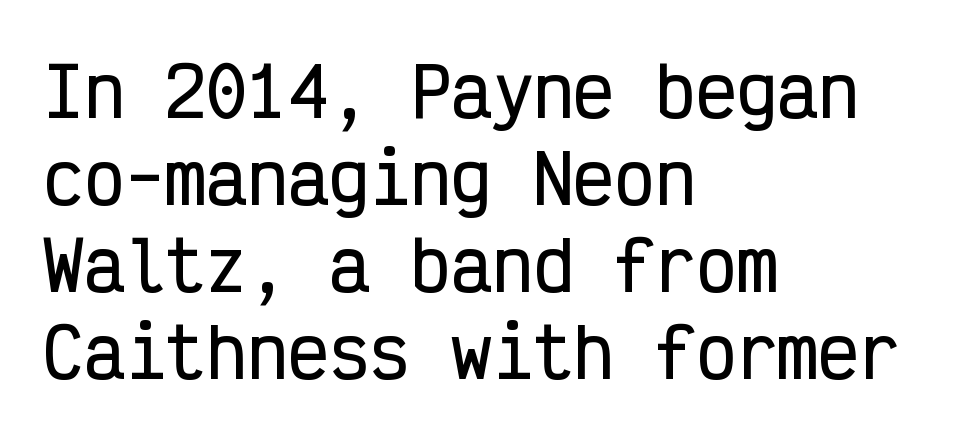
Q: Is the text italic (slanted)? A: No, it is upright.
Q: Is the typeface a serif or a sans-serif typeface? A: Sans-serif.
Q: Is the text underlined? A: No.
Q: How is the paragraph aligned? A: Left-aligned.
Q: Is the spacing between letters normal or unusually wide? A: Normal.
Q: Is the spacing between lines tight, normal or loose? A: Normal.
Q: Width (condensed, normal, or wide)? A: Condensed.
Q: Stroke contrast? A: Low.
Q: x-height? A: Medium.
Q: Monospaced? A: Yes.
